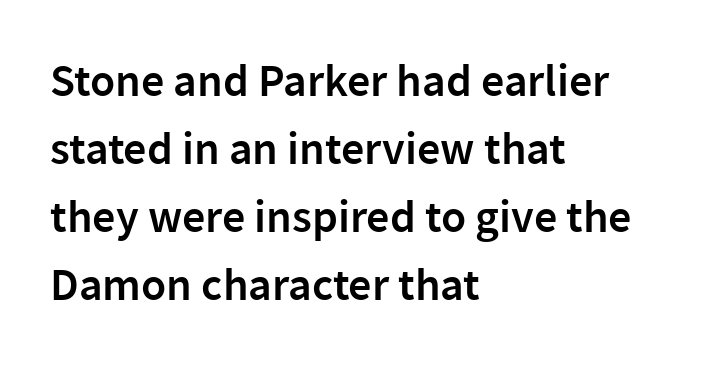
Bare-footed words on every line. Semibold letterforms, between regular and bold. Typeset ragged right — the left edge is the straight one. Designer's note — italics off, roman on.
